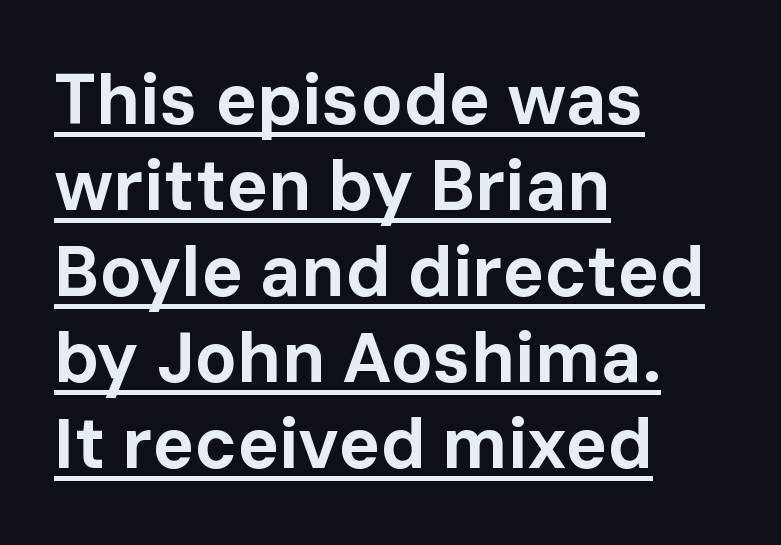
Q: Is the text bold? A: Yes.
Q: Is the text italic (slanted)? A: No, it is upright.
Q: Is the typeface a serif or a sans-serif typeface? A: Sans-serif.
Q: Is the text underlined? A: Yes.
Q: How is the paragraph aligned? A: Left-aligned.
Q: Is the spacing between letters normal or unusually wide? A: Normal.
Q: Width (condensed, normal, or wide)? A: Normal.
Q: Stroke contrast? A: Low.
Q: x-height? A: Medium.
Q: Monospaced? A: No.
